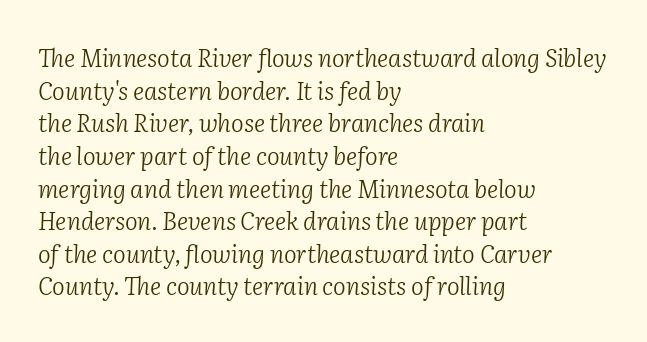
The image shows 24 px text type, italic (leaning right); set left-aligned, normal line spacing (1.36x), normal letter spacing, not underlined.
